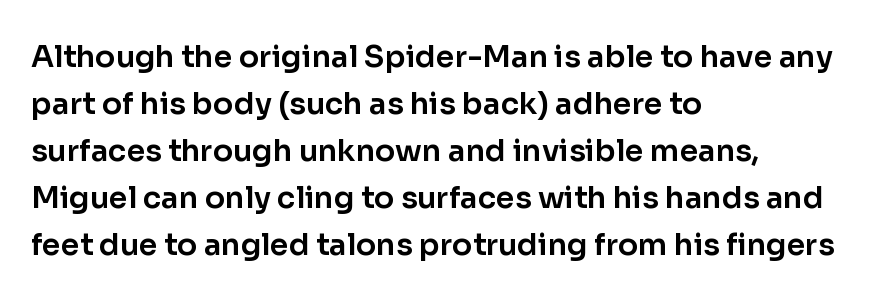
The image shows 30 px sans-serif type, upright; set left-aligned, normal line spacing (1.57x), normal letter spacing, not underlined; low stroke contrast and a medium x-height.
